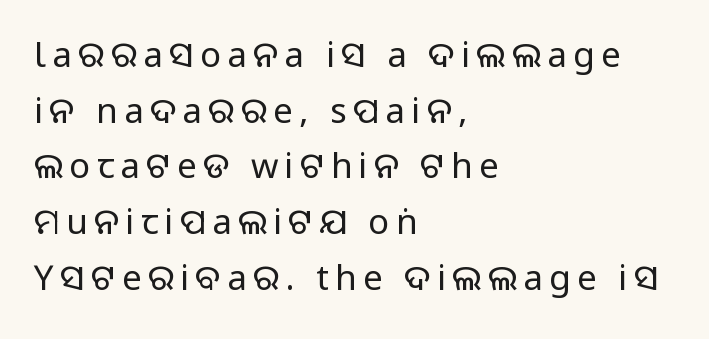
Q: Is the text bold? A: No.
Q: Is the text italic (slanted)? A: No, it is upright.
Q: Is the typeface a serif or a sans-serif typeface? A: Sans-serif.
Q: Is the text underlined? A: No.
Q: How is the paragraph aligned? A: Left-aligned.
Q: Is the spacing between lines tight, normal or loose? A: Normal.
Q: Width (condensed, normal, or wide)? A: Normal.
Q: Stroke contrast? A: Low.
Q: x-height? A: Large.
Q: Monospaced? A: No.
